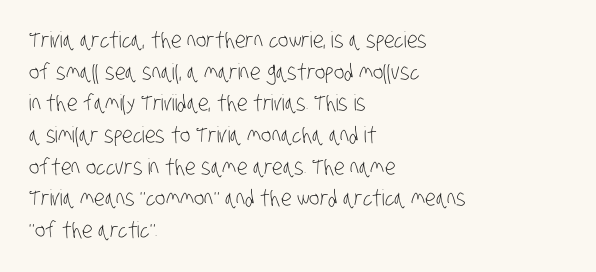
The image shows 22 px text type; set left-aligned, normal line spacing (1.44x), normal letter spacing, not underlined.
